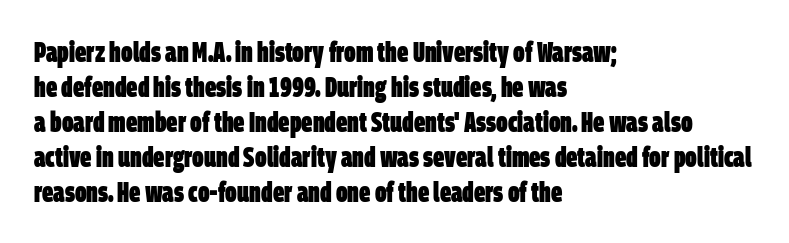
Q: Is the text bold? A: Yes.
Q: Is the typeface a serif or a sans-serif typeface? A: Sans-serif.
Q: Is the text underlined? A: No.
Q: How is the paragraph aligned? A: Left-aligned.
Q: Is the spacing between letters normal or unusually wide? A: Normal.
Q: Is the spacing between lines tight, normal or loose? A: Normal.
Q: Width (condensed, normal, or wide)? A: Condensed.
Q: Stroke contrast? A: Low.
Q: x-height? A: Large.
Q: Monospaced? A: No.
